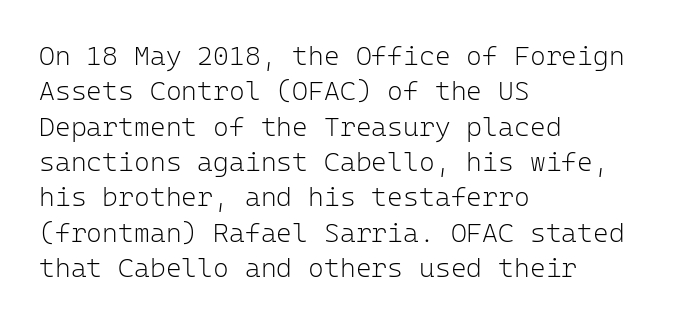
{"italic": "no", "bold": "no", "underline": "no", "align": "left", "line_spacing": "normal", "line_spacing_ratio": 1.31, "letter_spacing": "normal", "letter_spacing_em": 0.0, "glyph_px": 27}
